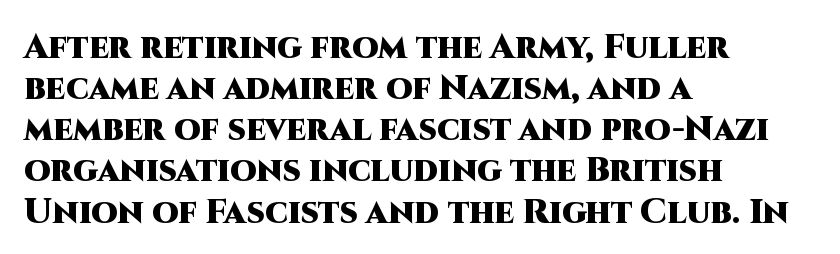
The image shows 34 px heavy sans-serif type, upright; set left-aligned, line spacing 1.21x, normal letter spacing, not underlined; high stroke contrast and a large x-height.
